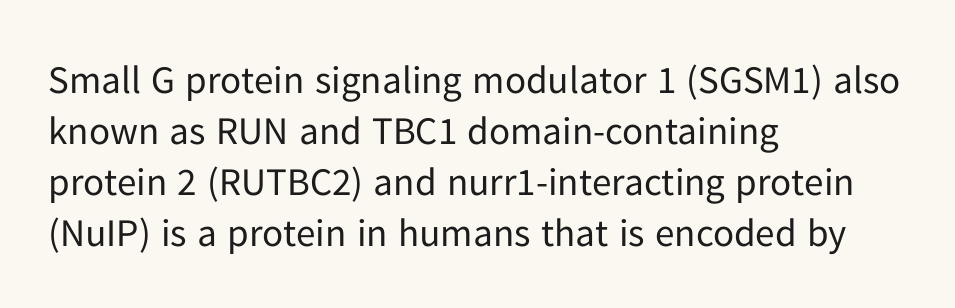
Is this a fixed-width face? No — the glyphs have proportional, varying widths. Letters rest on an invisible, unmarked baseline. The horizontal fit of the characters is conventional and even. Quick note: interline space is typical. Caption: face not bold, strokes unweighted. The rendering anchors every line to the left-hand side.
